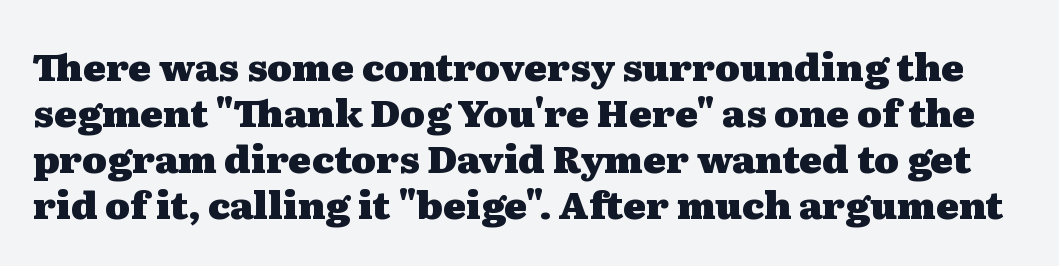
Q: Is the text bold? A: Yes.
Q: Is the text italic (slanted)? A: No, it is upright.
Q: Is the typeface a serif or a sans-serif typeface? A: Serif.
Q: Is the text underlined? A: No.
Q: Is the spacing between letters normal or unusually wide? A: Normal.
Q: Width (condensed, normal, or wide)? A: Wide.
Q: Stroke contrast? A: Medium.
Q: x-height? A: Medium.
Q: Monospaced? A: No.
